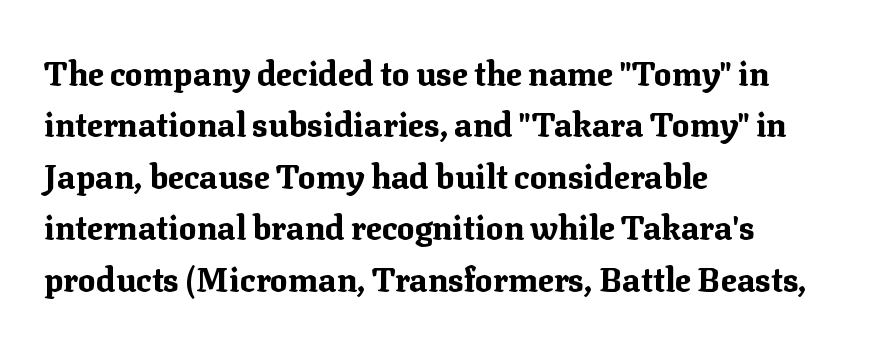
{"serif": "yes", "italic": "no", "bold": "yes", "weight": "bold", "width": "normal", "stroke_contrast": "medium", "x_height": "medium", "monospaced": "no", "underline": "no", "align": "left", "line_spacing": "normal", "line_spacing_ratio": 1.56, "letter_spacing": "normal", "letter_spacing_em": 0.0, "glyph_px": 33}
